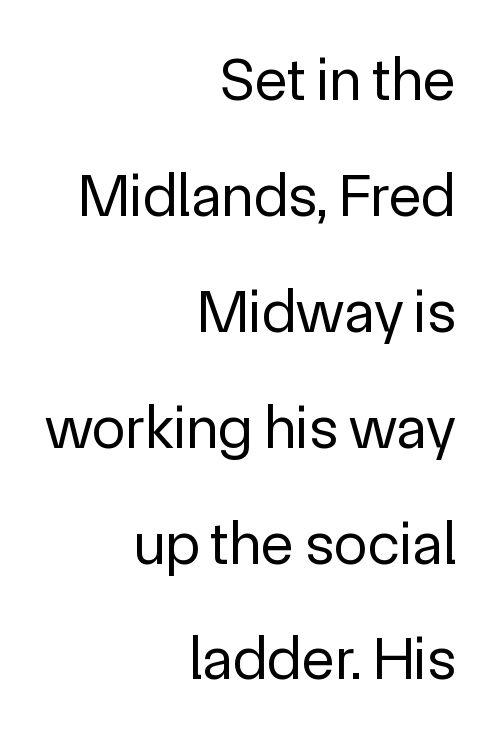
Only glyphs here, with clear space below each row. A typesetter would call this leading open, well beyond the default. The face used here is proportionally spaced, like ordinary book or web type. Examine the stroke ends and you'll find no serifs. Does extra space separate the letters? No, they use regular spacing. Weight: regular or lighter.
